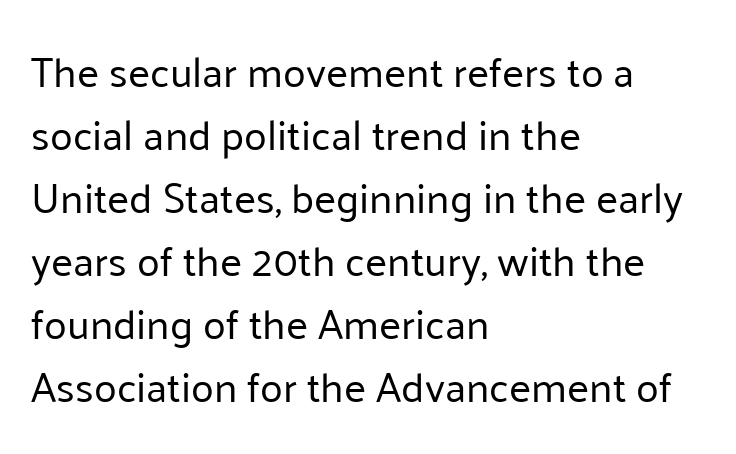
The letterforms sit at book weight or below. The paragraph shown leans on its left margin. Caption: standard tracking, unaltered. Upright lettering throughout. You can tell from the bare stems that sans-serif type was used. Lines of text with bare space underneath.
